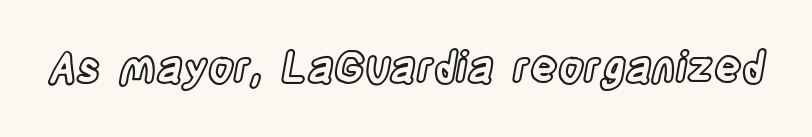
{"width": "condensed", "x_height": "large", "monospaced": "no", "underline": "no", "letter_spacing": "normal", "letter_spacing_em": 0.0, "glyph_px": 42}
